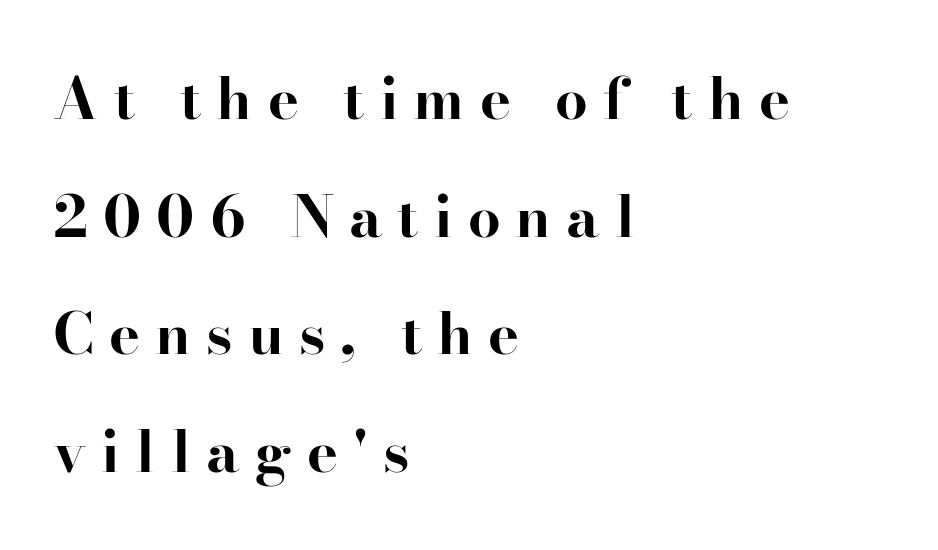
The image shows 58 px bold serif type, upright; set left-aligned, loose line spacing (2.03x), unusually wide letter spacing (+0.26 em), not underlined; high stroke contrast and a small x-height.
